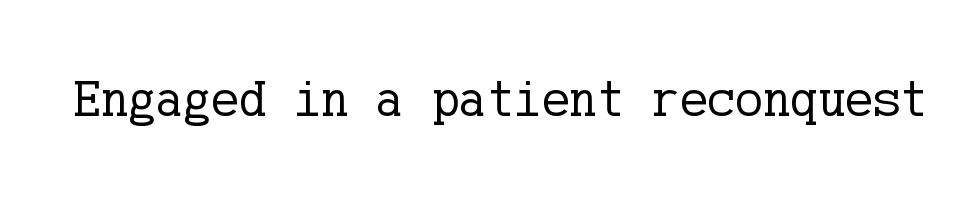
The image shows 52 px regular-weight serif type, upright; set normal letter spacing, not underlined; low stroke contrast and a medium x-height.
